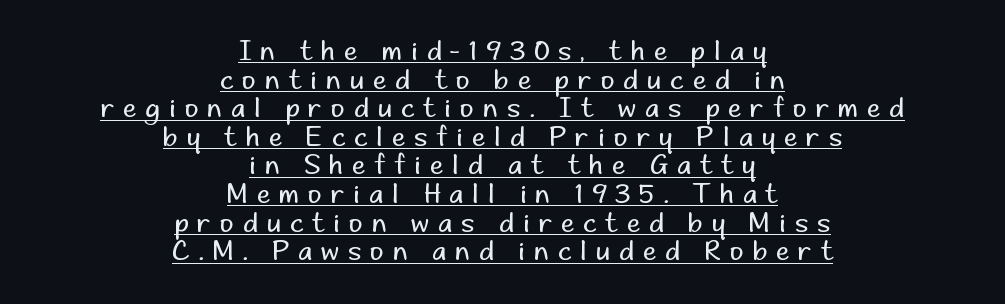
{"italic": "no", "bold": "no", "underline": "yes", "align": "center", "line_spacing": "tight", "line_spacing_ratio": 1.06, "letter_spacing": "wide", "letter_spacing_em": 0.33, "glyph_px": 27}
